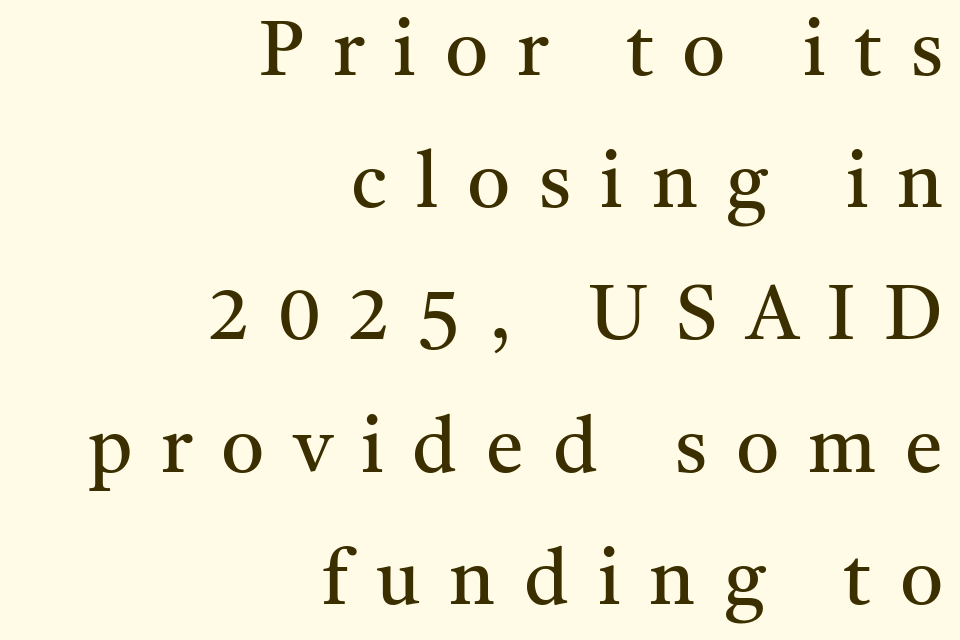
Q: Is the text bold? A: No.
Q: Is the text italic (slanted)? A: No, it is upright.
Q: Is the typeface a serif or a sans-serif typeface? A: Serif.
Q: Is the text underlined? A: No.
Q: How is the paragraph aligned? A: Right-aligned.
Q: Is the spacing between letters normal or unusually wide? A: Unusually wide.
Q: Width (condensed, normal, or wide)? A: Normal.
Q: Stroke contrast? A: Medium.
Q: x-height? A: Medium.
Q: Monospaced? A: No.
